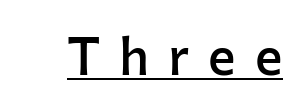
{"serif": "no", "italic": "no", "bold": "semi", "weight": "semibold", "width": "normal", "stroke_contrast": "low", "x_height": "medium", "monospaced": "no", "underline": "yes", "letter_spacing": "wide", "letter_spacing_em": 0.36, "glyph_px": 52}
